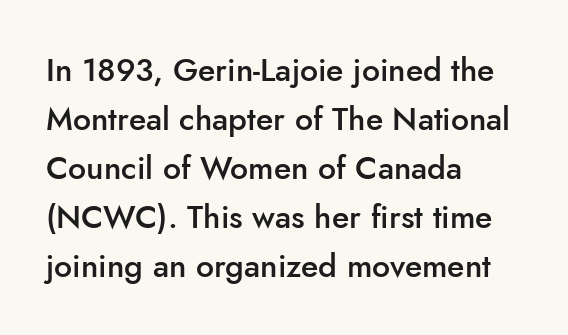
The image shows 32 px semibold sans-serif type, upright; set left-aligned, normal line spacing (1.53x), normal letter spacing, not underlined; low stroke contrast and a small x-height.
